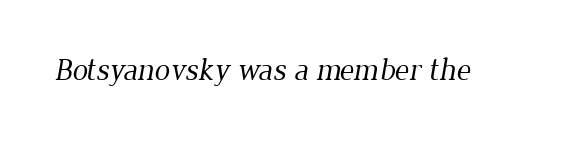
{"serif": "yes", "bold": "no", "weight": "regular", "width": "normal", "stroke_contrast": "low", "x_height": "medium", "monospaced": "no", "underline": "no", "letter_spacing": "normal", "letter_spacing_em": 0.0, "glyph_px": 31}
